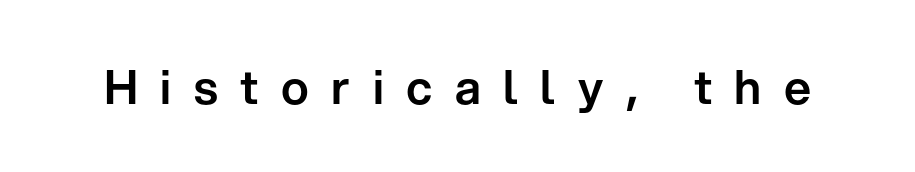
The image shows 47 px sans-serif type, upright; set unusually wide letter spacing (+0.48 em), not underlined; low stroke contrast and a medium x-height.
